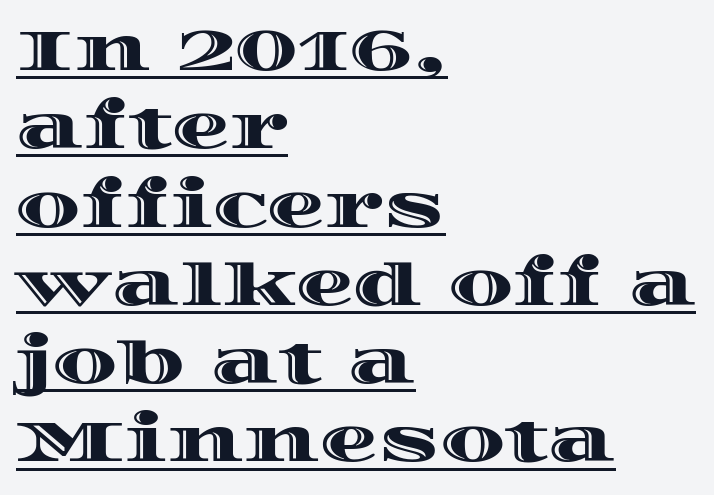
{"italic": "no", "width": "wide", "x_height": "large", "monospaced": "no", "underline": "yes", "align": "left", "line_spacing": "normal", "line_spacing_ratio": 1.35, "letter_spacing": "normal", "letter_spacing_em": 0.0, "glyph_px": 58}
